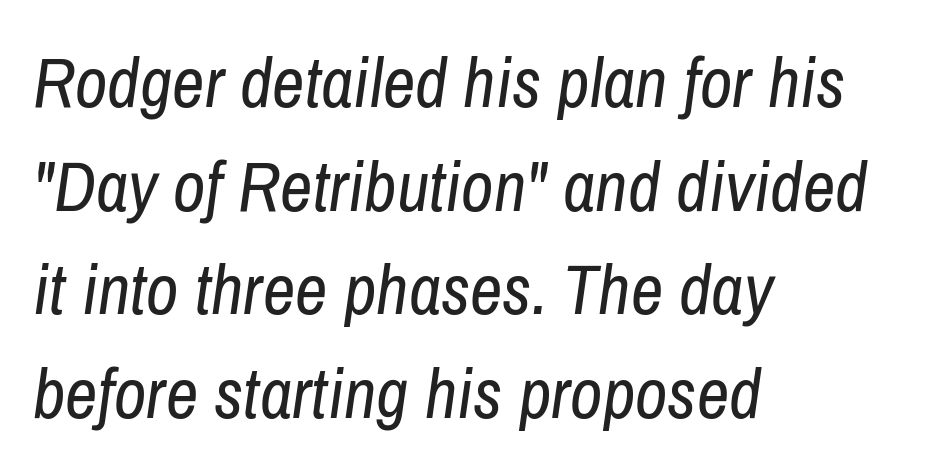
Character widths vary here, with narrow letters taking less room than wide ones. The passage shown is not bold in any degree. The specimen omits any rule beneath the text block's lines. Spacing between characters is what you'd get straight out of the box.
